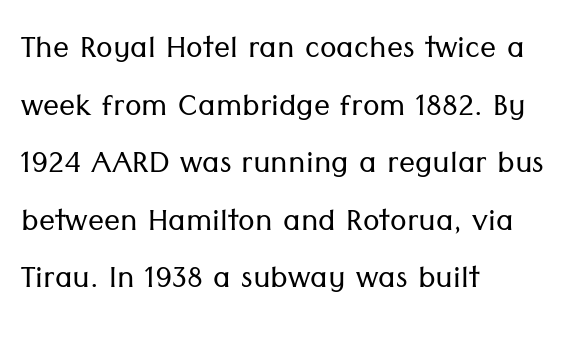
Vertically, the passage feels balanced, rows spaced as you'd expect. This is sans-serif lettering, the kind often seen on screens and signage. The letters sit at their default tracking, neither squeezed nor spread. Posture: straight, roman, zero tilt.
